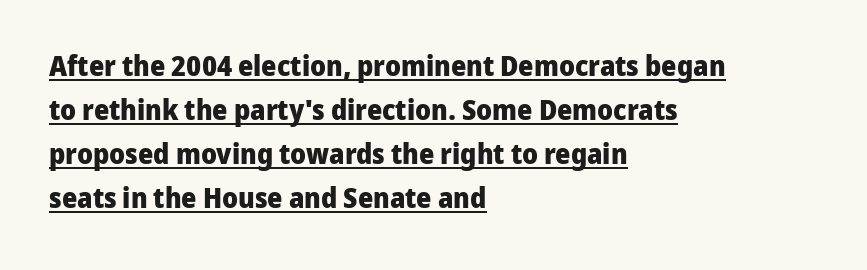
Q: Is the text bold? A: Yes.
Q: Is the text italic (slanted)? A: No, it is upright.
Q: Is the typeface a serif or a sans-serif typeface? A: Sans-serif.
Q: Is the text underlined? A: Yes.
Q: How is the paragraph aligned? A: Left-aligned.
Q: Is the spacing between letters normal or unusually wide? A: Normal.
Q: Is the spacing between lines tight, normal or loose? A: Normal.
Q: Width (condensed, normal, or wide)? A: Normal.
Q: Stroke contrast? A: Low.
Q: x-height? A: Medium.
Q: Monospaced? A: No.
